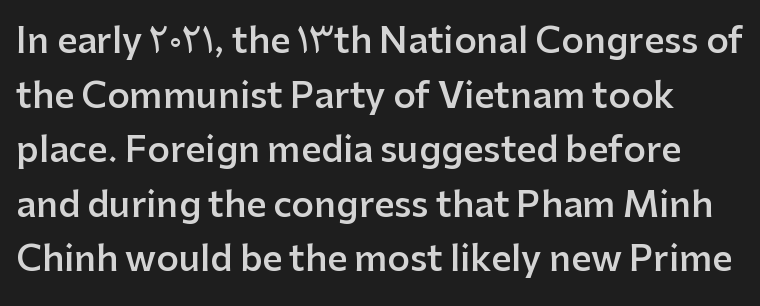
{"serif": "no", "italic": "no", "bold": "semi", "weight": "semibold", "width": "normal", "stroke_contrast": "low", "x_height": "medium", "monospaced": "no", "underline": "no", "line_spacing": "normal", "line_spacing_ratio": 1.56, "letter_spacing": "normal", "letter_spacing_em": 0.0, "glyph_px": 35}
